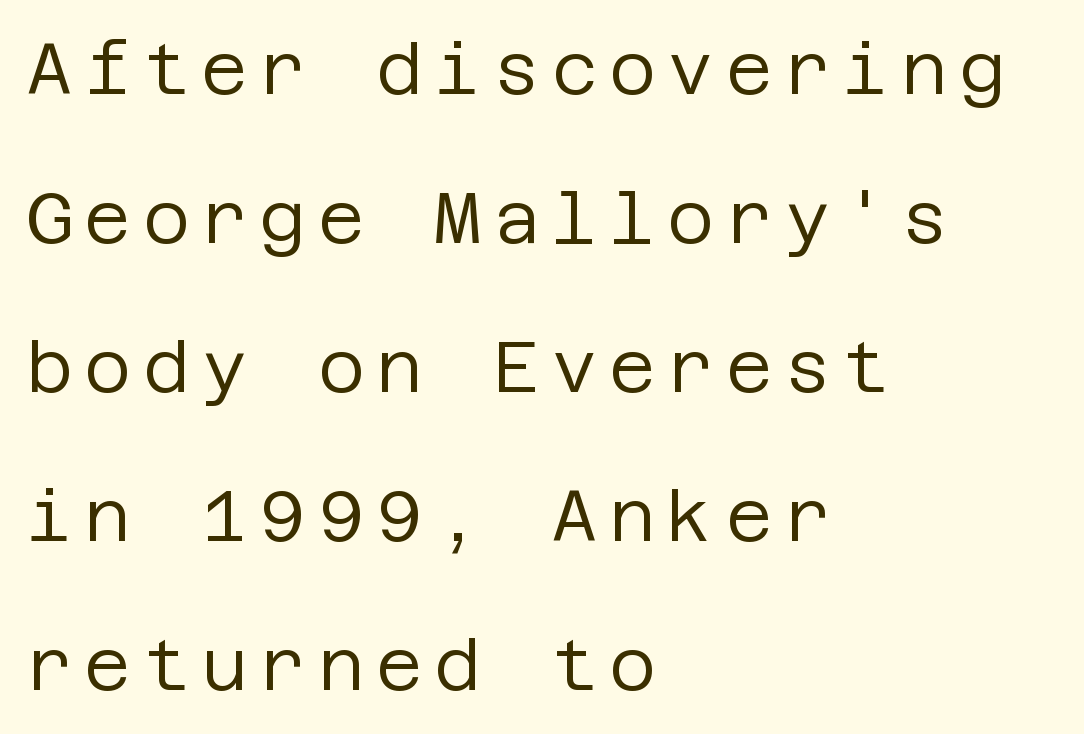
{"serif": "no", "italic": "no", "bold": "no", "weight": "regular", "width": "normal", "stroke_contrast": "low", "x_height": "large", "underline": "no", "align": "left", "line_spacing": "loose", "line_spacing_ratio": 2.07, "glyph_px": 72}
